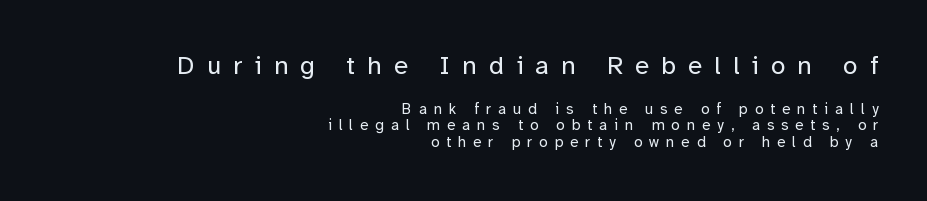
Q: Is the text bold? A: No.
Q: Is the text italic (slanted)? A: No, it is upright.
Q: Is the text underlined? A: No.
Q: How is the paragraph aligned? A: Right-aligned.
Q: Is the spacing between letters normal or unusually wide? A: Unusually wide.
Q: Is the spacing between lines tight, normal or loose? A: Tight.
Q: Which block of text is set in a larger size, the first (top) or the second (bottom)? A: The first (top) one.
